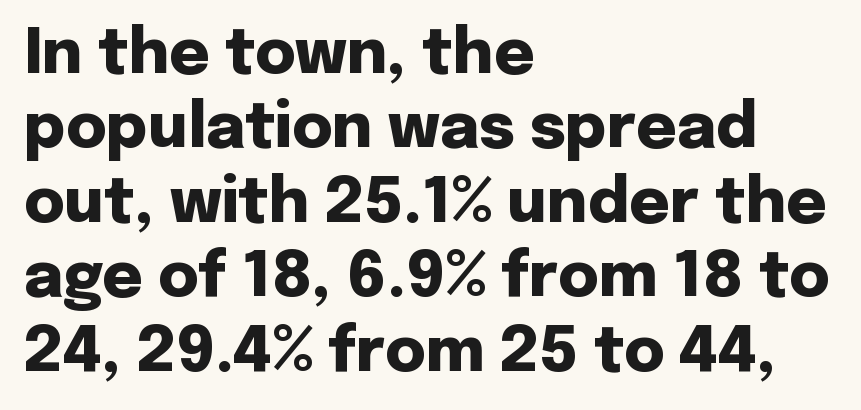
These lines are set flush left with a ragged right edge. Is there any slant? The stems are plumb. Emphasis by weight is at full strength: bold. Compared with typical body copy, the letter spacing here is the same. Do the characters align in a grid? No, the font is proportional. Examine the stroke ends and you'll find no serifs.
